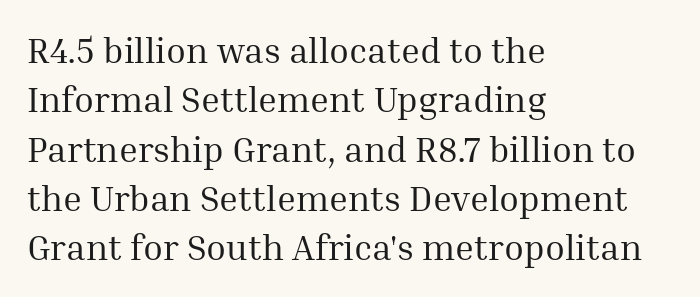
Q: Is the text bold? A: No.
Q: Is the text italic (slanted)? A: No, it is upright.
Q: Is the typeface a serif or a sans-serif typeface? A: Serif.
Q: Is the text underlined? A: No.
Q: How is the paragraph aligned? A: Left-aligned.
Q: Is the spacing between letters normal or unusually wide? A: Normal.
Q: Is the spacing between lines tight, normal or loose? A: Normal.
Q: Width (condensed, normal, or wide)? A: Normal.
Q: Stroke contrast? A: Medium.
Q: x-height? A: Medium.
Q: Monospaced? A: No.
